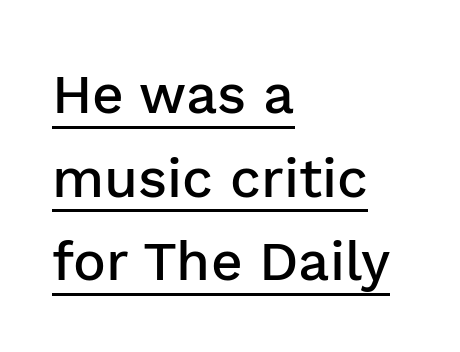
Q: Is the text bold? A: Semi-bold.
Q: Is the text italic (slanted)? A: No, it is upright.
Q: Is the typeface a serif or a sans-serif typeface? A: Sans-serif.
Q: Is the text underlined? A: Yes.
Q: How is the paragraph aligned? A: Left-aligned.
Q: Is the spacing between letters normal or unusually wide? A: Normal.
Q: Is the spacing between lines tight, normal or loose? A: Normal.
Q: Width (condensed, normal, or wide)? A: Normal.
Q: Stroke contrast? A: Low.
Q: x-height? A: Medium.
Q: Monospaced? A: No.
